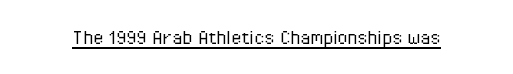
The image shows 23 px text type, upright; set normal letter spacing, underlined.
